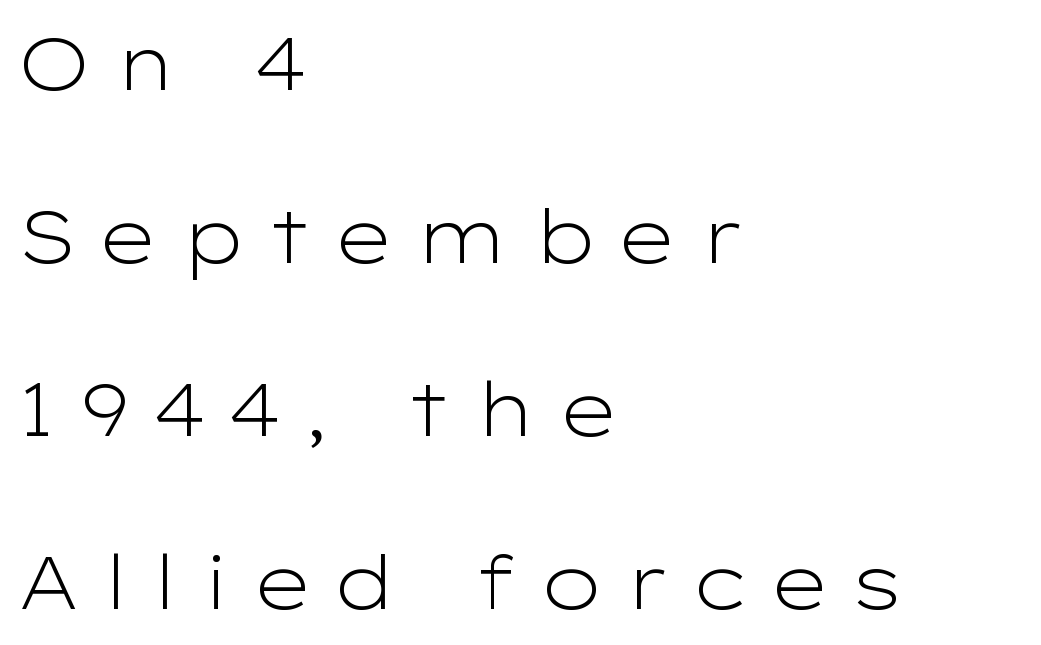
The image shows 74 px light, wide sans-serif type, upright; set left-aligned, loose line spacing (2.34x), unusually wide letter spacing (+0.27 em), not underlined; low stroke contrast and a medium x-height.
